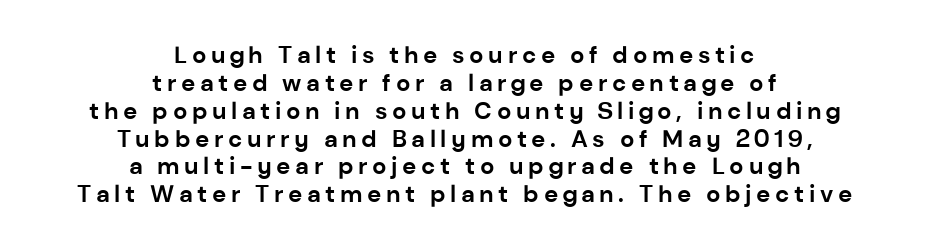
{"italic": "no", "bold": "yes", "underline": "no", "align": "center", "line_spacing_ratio": 1.16, "glyph_px": 24}
